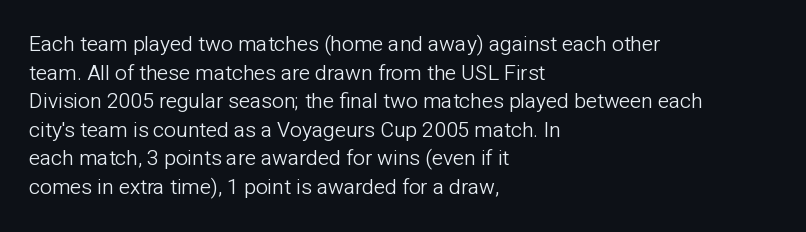
Line beginnings align vertically; line endings do not. Whoever set this chose a conventional vertical rhythm. Stroke mass is kept to a normal reading level or below. Nobody touched the tracking dial on this one.
